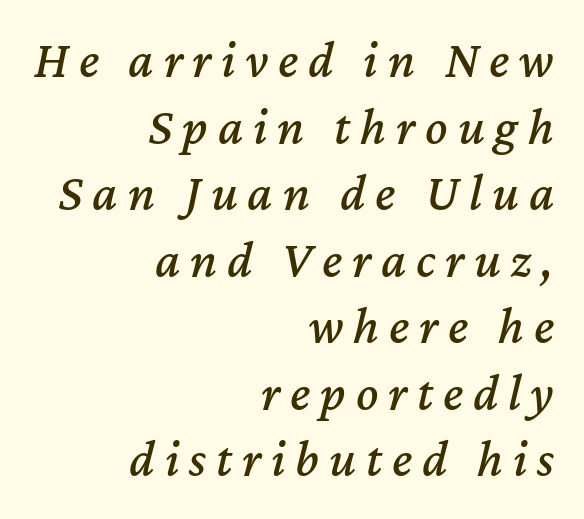
Q: Is the text italic (slanted)? A: Yes, it leans right by about 12 degrees.
Q: Is the text underlined? A: No.
Q: How is the paragraph aligned? A: Right-aligned.
Q: Is the spacing between lines tight, normal or loose? A: Normal.
Q: Width (condensed, normal, or wide)? A: Normal.
Q: Stroke contrast? A: Medium.
Q: x-height? A: Medium.
Q: Monospaced? A: No.
